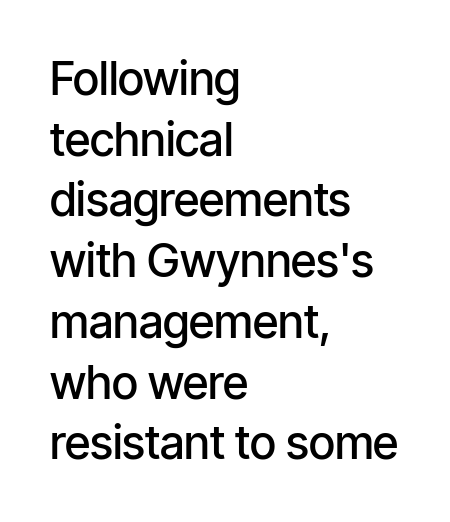
Q: Is the text bold? A: Semi-bold.
Q: Is the text italic (slanted)? A: No, it is upright.
Q: Is the typeface a serif or a sans-serif typeface? A: Sans-serif.
Q: Is the text underlined? A: No.
Q: How is the paragraph aligned? A: Left-aligned.
Q: Is the spacing between letters normal or unusually wide? A: Normal.
Q: Is the spacing between lines tight, normal or loose? A: Normal.
Q: Width (condensed, normal, or wide)? A: Condensed.
Q: Stroke contrast? A: Low.
Q: x-height? A: Medium.
Q: Monospaced? A: No.
